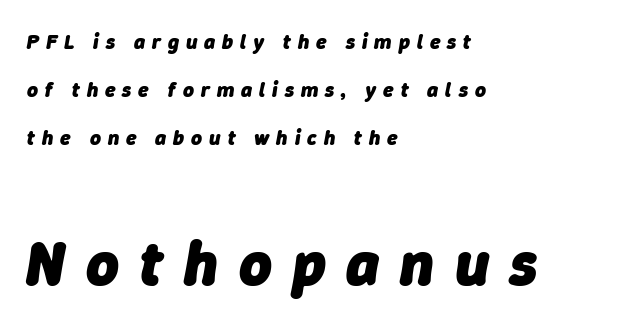
The image shows 63 px heavy type, italic (leaning right); set left-aligned, loose line spacing (2.28x), unusually wide letter spacing (+0.33 em), not underlined; the second (bottom) block is 3.0x larger; low stroke contrast and a medium x-height.
